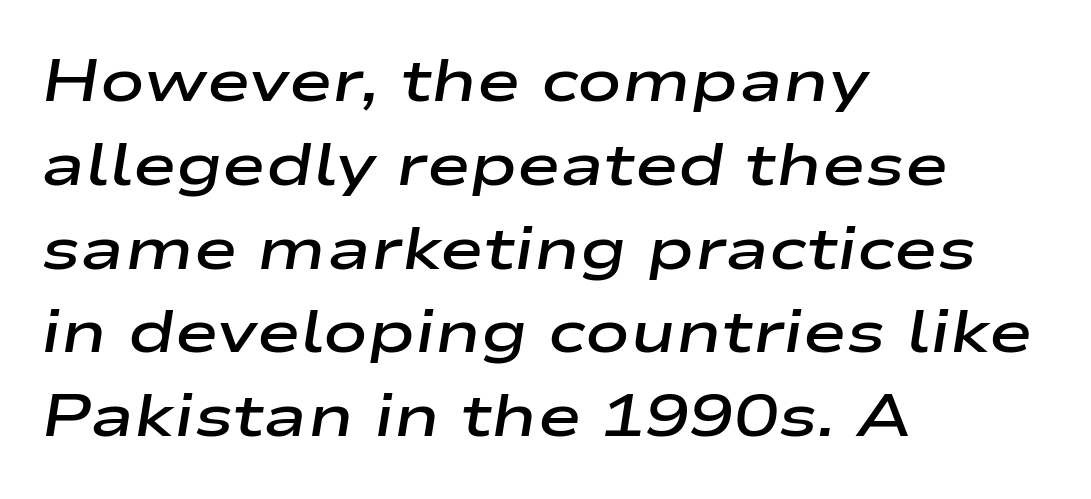
Caption: multi-line text, flush left, ragged right. The foot of each line stays bare and open. Summary of weight: moderately heavy, a semibold. Leading matches the norm, producing a regular column. This sample uses an oblique cut, with every glyph tilted off the vertical. You could not count columns in this text — the font is proportionally spaced.
